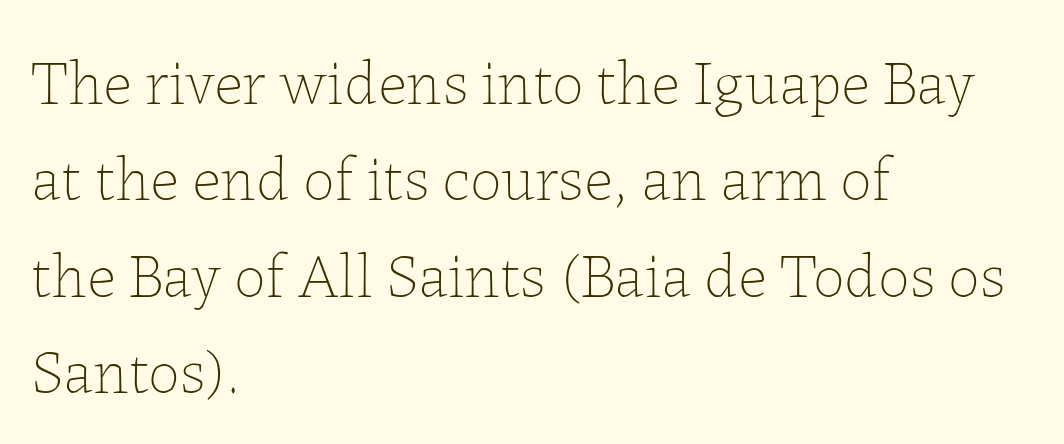
The image shows 63 px thin type, upright; set left-aligned, normal line spacing (1.53x), normal letter spacing, not underlined; low stroke contrast and a medium x-height.
